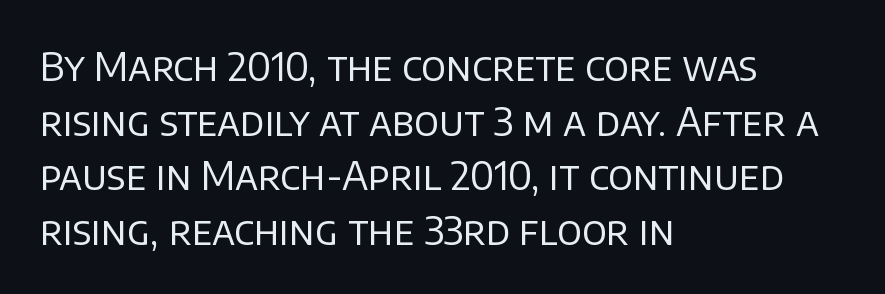
{"serif": "no", "italic": "no", "bold": "no", "weight": "regular", "width": "normal", "stroke_contrast": "low", "x_height": "large", "monospaced": "no", "underline": "no", "align": "left", "line_spacing": "normal", "line_spacing_ratio": 1.4, "letter_spacing": "normal", "letter_spacing_em": 0.0, "glyph_px": 39}
